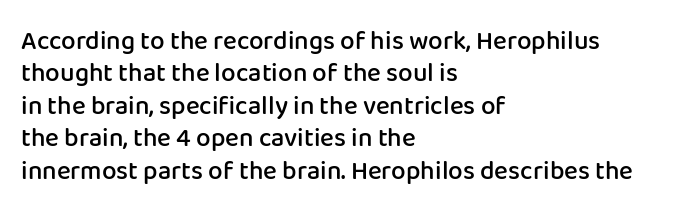
The image shows 26 px text type, upright; set left-aligned, normal line spacing (1.25x), normal letter spacing, not underlined.
